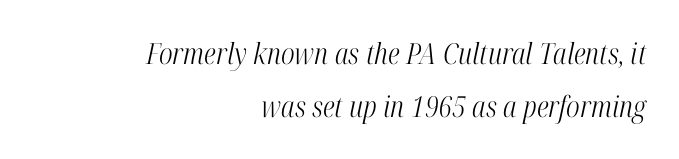
The image shows 29 px light, condensed serif type, italic (leaning right); set right-aligned, line spacing 1.82x, normal letter spacing, not underlined; high stroke contrast and a medium x-height.
